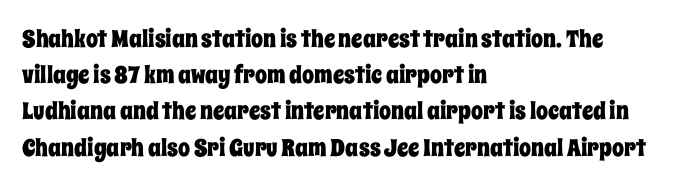
{"italic": "no", "underline": "no", "align": "left", "line_spacing": "normal", "line_spacing_ratio": 1.51, "letter_spacing": "normal", "letter_spacing_em": 0.0, "glyph_px": 24}
